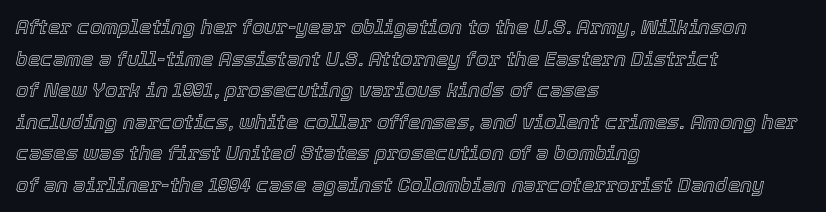
The image shows 20 px text type, italic (leaning right); set left-aligned, normal line spacing (1.58x), normal letter spacing, not underlined.
